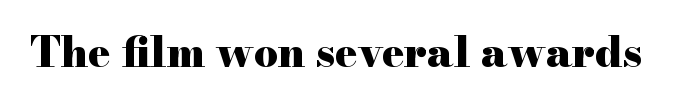
{"serif": "yes", "italic": "no", "bold": "yes", "weight": "heavy", "width": "wide", "stroke_contrast": "high", "x_height": "small", "monospaced": "no", "underline": "no", "letter_spacing": "normal", "letter_spacing_em": 0.0, "glyph_px": 42}
